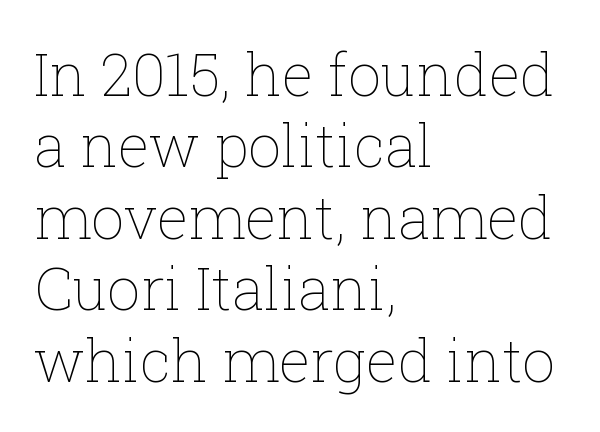
{"italic": "no", "bold": "no", "weight": "thin", "width": "normal", "stroke_contrast": "low", "x_height": "medium", "monospaced": "no", "underline": "no", "align": "left", "line_spacing_ratio": 1.21, "letter_spacing": "normal", "letter_spacing_em": 0.0, "glyph_px": 59}
